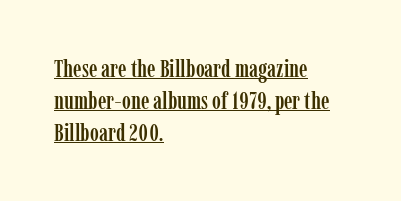
Q: Is the text italic (slanted)? A: No, it is upright.
Q: Is the text underlined? A: Yes.
Q: How is the paragraph aligned? A: Left-aligned.
Q: Is the spacing between letters normal or unusually wide? A: Normal.
Q: Is the spacing between lines tight, normal or loose? A: Normal.
